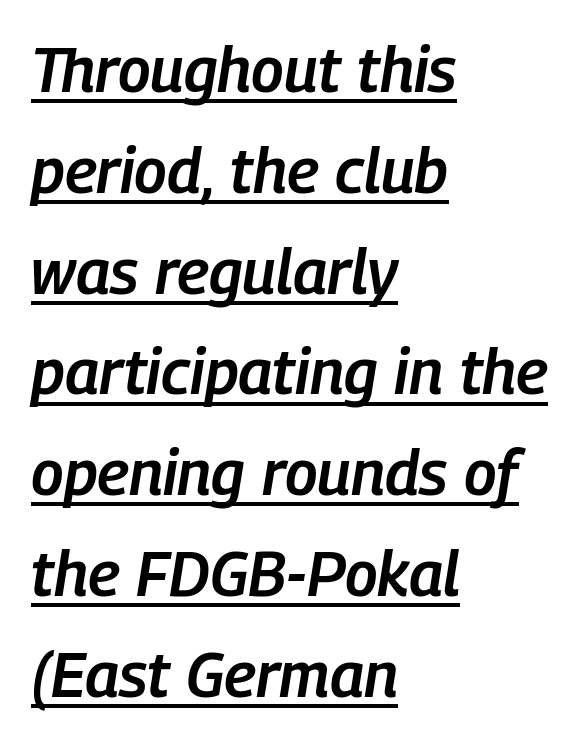
Q: Is the text bold? A: Semi-bold.
Q: Is the text italic (slanted)? A: Yes, it leans right by about 9 degrees.
Q: Is the text underlined? A: Yes.
Q: How is the paragraph aligned? A: Left-aligned.
Q: Is the spacing between letters normal or unusually wide? A: Normal.
Q: Is the spacing between lines tight, normal or loose? A: Normal.
Q: Width (condensed, normal, or wide)? A: Condensed.
Q: Stroke contrast? A: Low.
Q: x-height? A: Medium.
Q: Monospaced? A: No.
